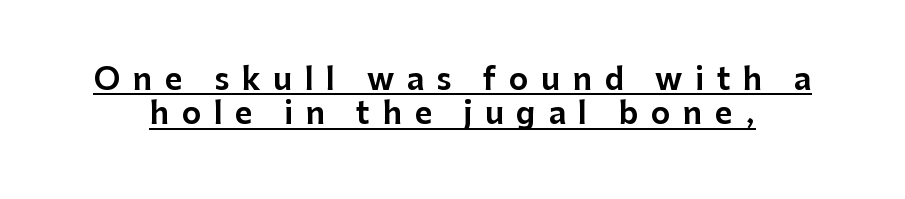
Q: Is the text italic (slanted)? A: No, it is upright.
Q: Is the typeface a serif or a sans-serif typeface? A: Sans-serif.
Q: Is the text underlined? A: Yes.
Q: Is the spacing between letters normal or unusually wide? A: Unusually wide.
Q: Is the spacing between lines tight, normal or loose? A: Tight.
Q: Width (condensed, normal, or wide)? A: Normal.
Q: Stroke contrast? A: Low.
Q: x-height? A: Medium.
Q: Monospaced? A: No.
